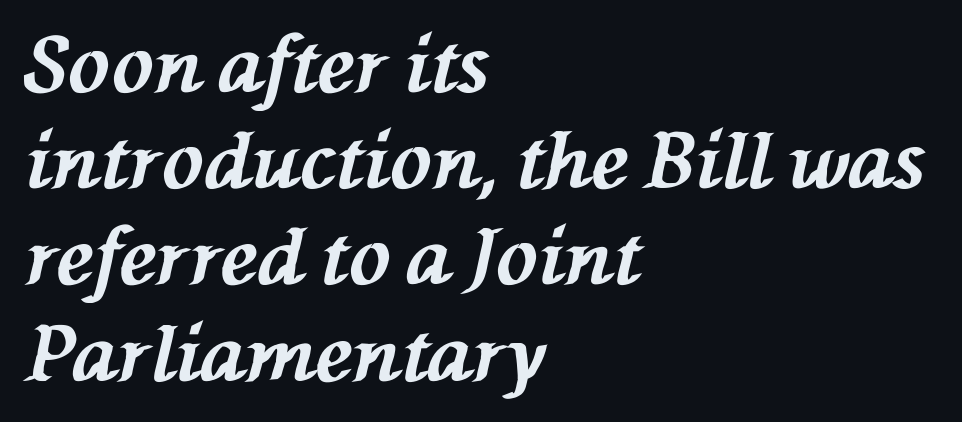
The image shows 77 px bold type, italic (leaning left); set left-aligned, normal line spacing (1.25x), normal letter spacing, not underlined; medium stroke contrast and a medium x-height.
